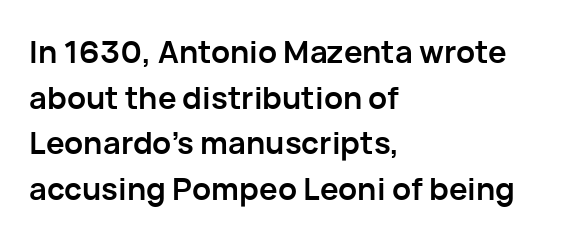
Think of a printed novel: that variable character pitch is what you see here. Is the letter spacing exaggerated? No — it looks like the ordinary default. Quick note: interline space is typical. Are there feet on the stems? There aren't — it's a sans. You can tell it's not italic because the verticals are truly vertical.
